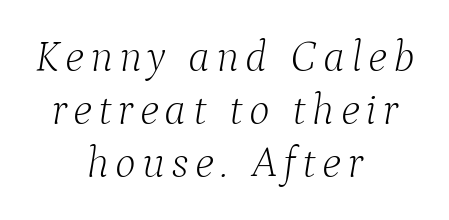
{"serif": "yes", "italic": "yes", "lean": "right", "slant_degrees": 9, "bold": "no", "weight": "light", "width": "normal", "stroke_contrast": "low", "x_height": "medium", "monospaced": "no", "underline": "no", "align": "center", "line_spacing_ratio": 1.2, "glyph_px": 44}
